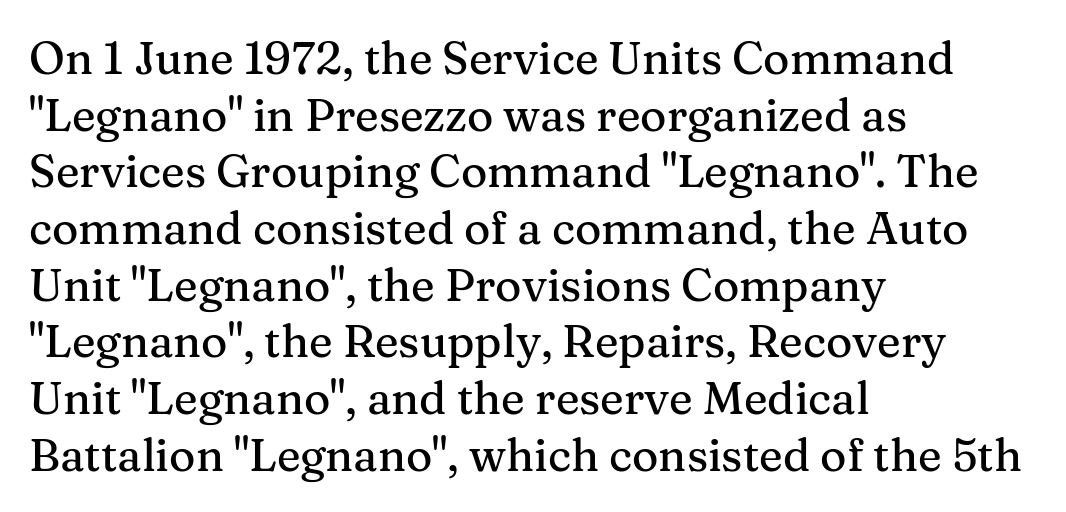
The image shows 45 px serif type, upright; set left-aligned, normal line spacing (1.26x), normal letter spacing, not underlined; medium stroke contrast and a medium x-height.
